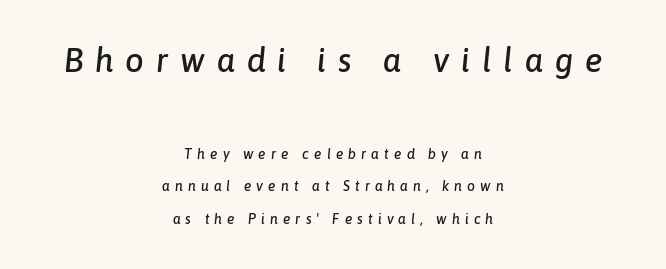
The image shows 33 px text type, italic (leaning right); set centered, loose line spacing (2.34x), unusually wide letter spacing (+0.36 em), not underlined; the first (top) block is 2.36x larger; low stroke contrast and a medium x-height.
